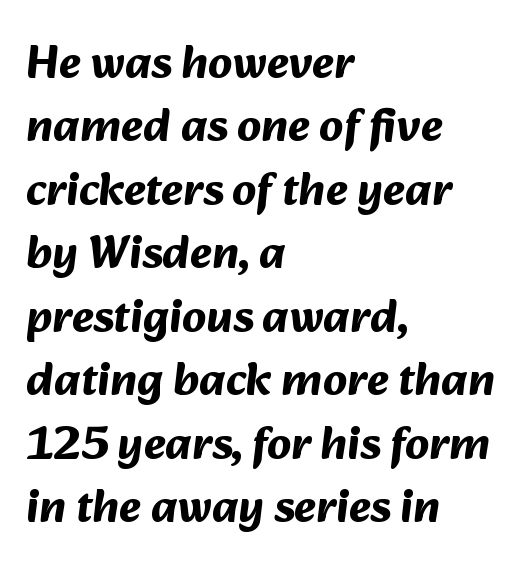
Q: Is the text bold? A: Yes.
Q: Is the typeface a serif or a sans-serif typeface? A: Sans-serif.
Q: Is the text underlined? A: No.
Q: How is the paragraph aligned? A: Left-aligned.
Q: Is the spacing between letters normal or unusually wide? A: Normal.
Q: Is the spacing between lines tight, normal or loose? A: Normal.
Q: Width (condensed, normal, or wide)? A: Normal.
Q: Stroke contrast? A: Medium.
Q: x-height? A: Medium.
Q: Monospaced? A: No.
